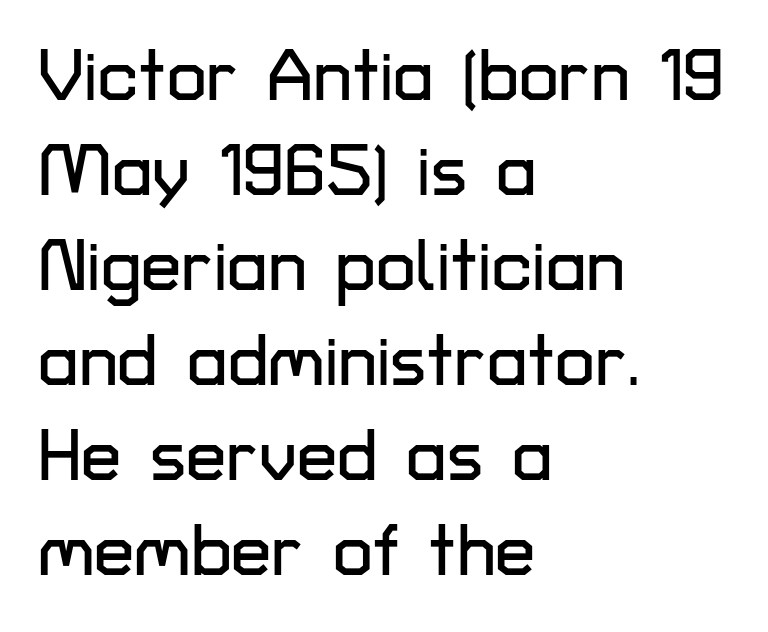
Q: Is the text italic (slanted)? A: No, it is upright.
Q: Is the typeface a serif or a sans-serif typeface? A: Sans-serif.
Q: Is the text underlined? A: No.
Q: How is the paragraph aligned? A: Left-aligned.
Q: Is the spacing between letters normal or unusually wide? A: Normal.
Q: Is the spacing between lines tight, normal or loose? A: Normal.
Q: Width (condensed, normal, or wide)? A: Normal.
Q: Stroke contrast? A: Low.
Q: x-height? A: Medium.
Q: Monospaced? A: No.
